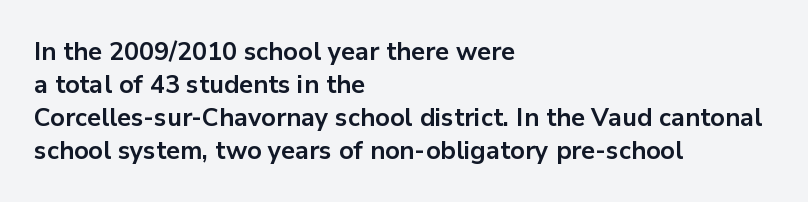
Q: Is the text bold? A: Yes.
Q: Is the text italic (slanted)? A: No, it is upright.
Q: Is the text underlined? A: No.
Q: How is the paragraph aligned? A: Left-aligned.
Q: Is the spacing between letters normal or unusually wide? A: Normal.
Q: Is the spacing between lines tight, normal or loose? A: Normal.
